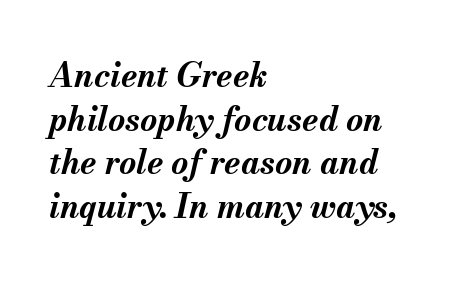
{"italic": "yes", "lean": "right", "slant_degrees": 13, "bold": "yes", "weight": "bold", "width": "normal", "stroke_contrast": "medium", "x_height": "small", "monospaced": "no", "underline": "no", "align": "left", "line_spacing": "normal", "line_spacing_ratio": 1.32, "letter_spacing": "normal", "letter_spacing_em": 0.0, "glyph_px": 33}
